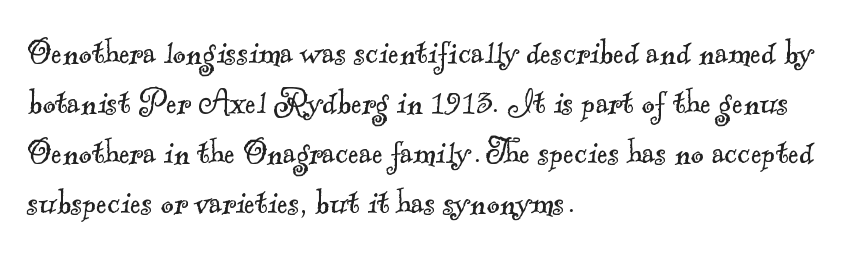
{"serif": "yes", "bold": "no", "weight": "light", "width": "normal", "x_height": "small", "monospaced": "no", "underline": "no", "align": "left", "line_spacing": "normal", "line_spacing_ratio": 1.25, "letter_spacing": "normal", "letter_spacing_em": 0.0, "glyph_px": 40}
